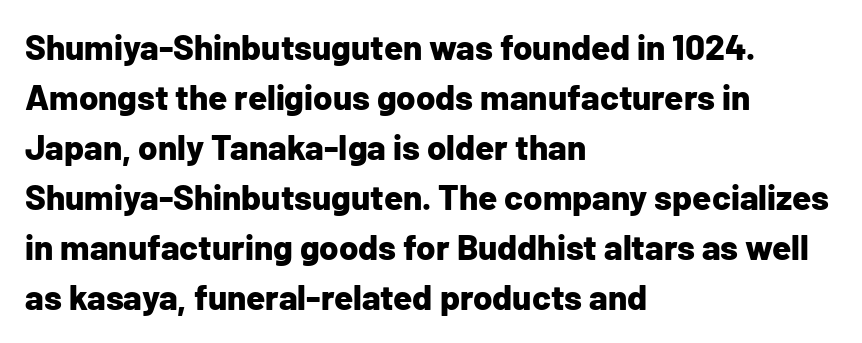
If you drew a line through each stem, it would be perfectly vertical. Is the letter spacing exaggerated? No — it looks like the ordinary default. Visually the block forms a straight wall on the left and a jagged coastline on the right. Are there feet on the stems? There aren't — it's a sans. The rendering uses a bold face; every stroke is thick and dark. Here the designer chose a conventional face with non-uniform glyph widths.
